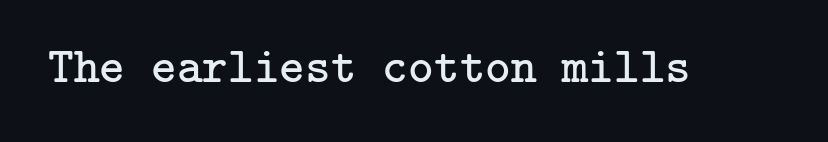
Q: Is the text bold? A: No.
Q: Is the text italic (slanted)? A: No, it is upright.
Q: Is the typeface a serif or a sans-serif typeface? A: Serif.
Q: Is the text underlined? A: No.
Q: Is the spacing between letters normal or unusually wide? A: Normal.
Q: Width (condensed, normal, or wide)? A: Normal.
Q: Stroke contrast? A: Low.
Q: x-height? A: Medium.
